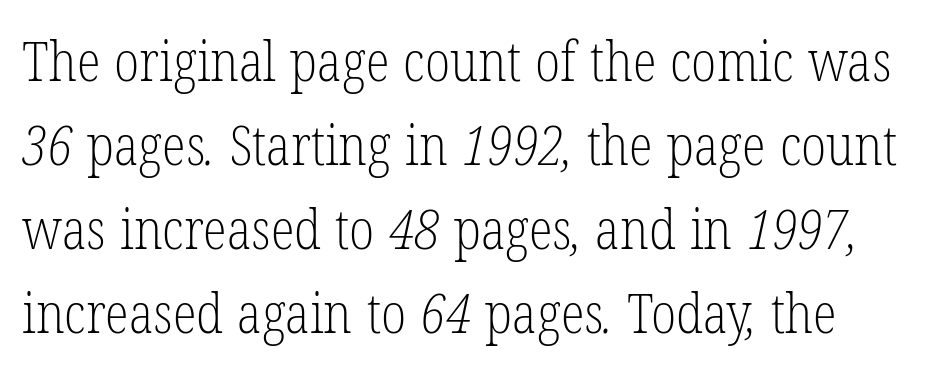
Q: Is the text bold? A: No.
Q: Is the typeface a serif or a sans-serif typeface? A: Serif.
Q: Is the text underlined? A: No.
Q: Is the spacing between letters normal or unusually wide? A: Normal.
Q: Is the spacing between lines tight, normal or loose? A: Normal.
Q: Width (condensed, normal, or wide)? A: Condensed.
Q: Stroke contrast? A: Low.
Q: x-height? A: Medium.
Q: Monospaced? A: No.
